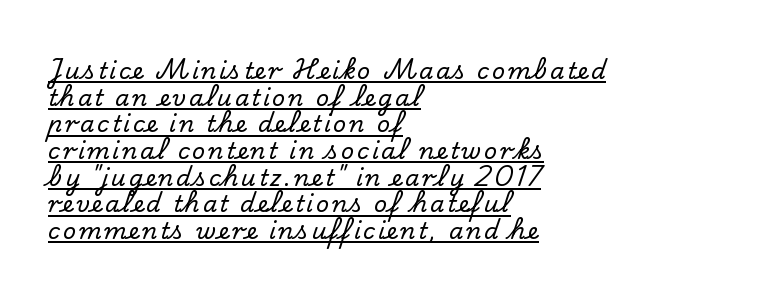
{"underline": "yes", "align": "left", "line_spacing_ratio": 1.16, "glyph_px": 23}
